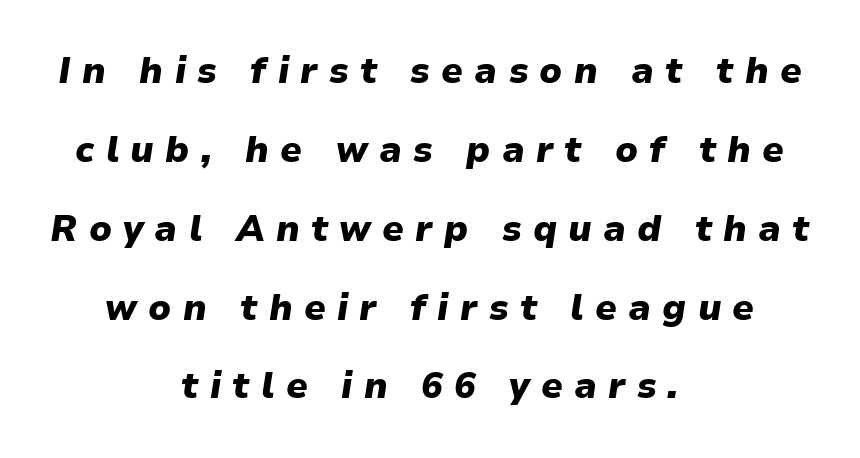
Q: Is the text bold? A: Yes.
Q: Is the text italic (slanted)? A: Yes, it leans right by about 9 degrees.
Q: Is the text underlined? A: No.
Q: How is the paragraph aligned? A: Centered.
Q: Is the spacing between letters normal or unusually wide? A: Unusually wide.
Q: Is the spacing between lines tight, normal or loose? A: Loose.
Q: Width (condensed, normal, or wide)? A: Normal.
Q: Stroke contrast? A: Low.
Q: x-height? A: Medium.
Q: Monospaced? A: No.
